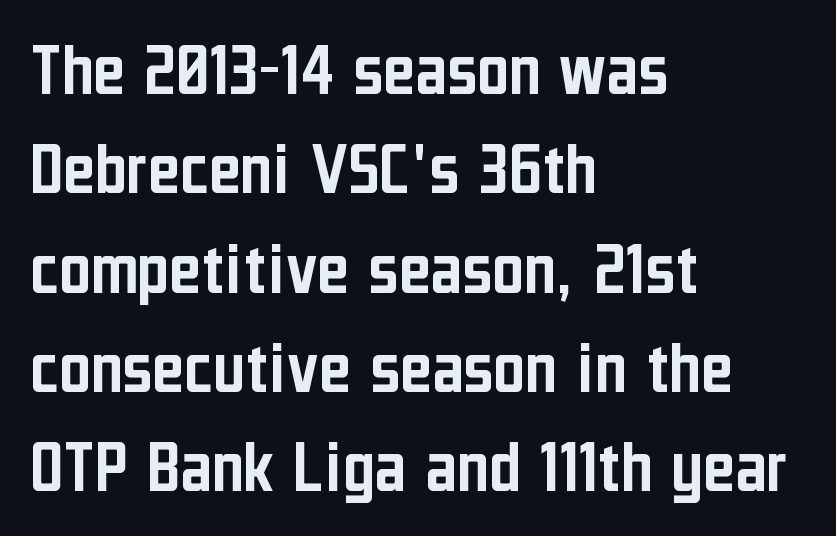
The image shows 77 px condensed sans-serif type, upright; set left-aligned, normal line spacing (1.29x), normal letter spacing, not underlined; low stroke contrast and a medium x-height.
